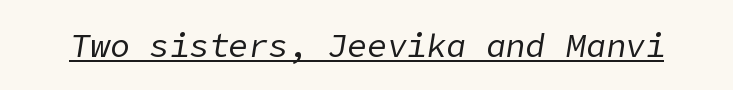
The image shows 33 px regular-weight type, italic (leaning right); set normal letter spacing, underlined; low stroke contrast and a medium x-height.
